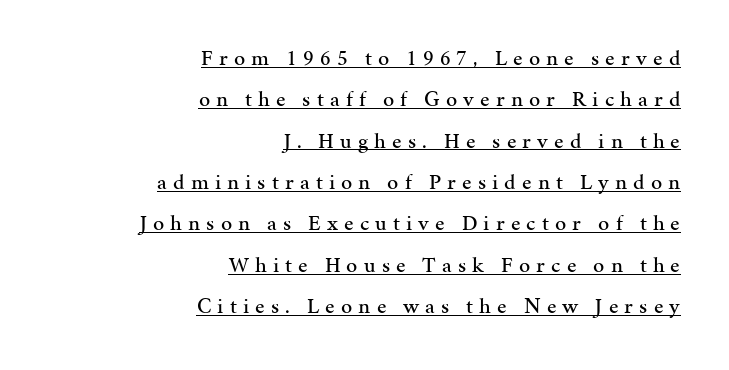
The type sits square on the baseline with zero lean. A baseline rule has been typeset under these characters. Between one letter and the next there's a generous, obvious gap. Which margin do the lines hug? The right one — the left edge is uneven.
